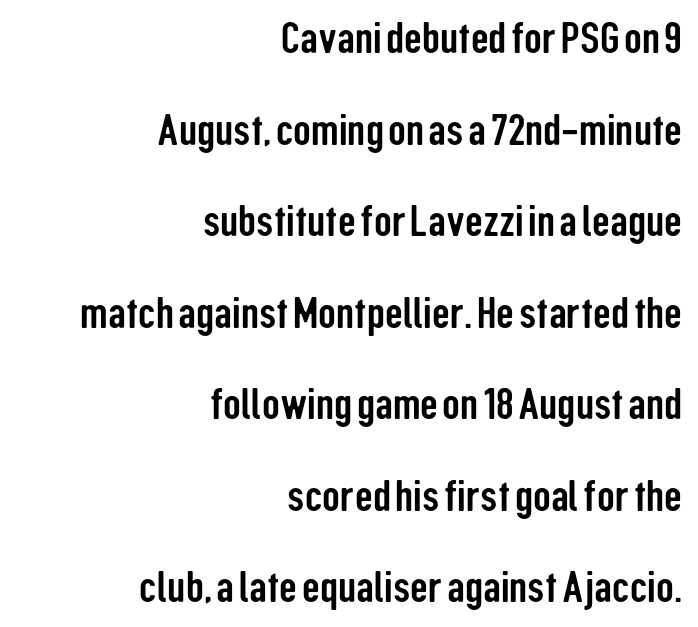
The letters stand upright; this is a roman face. Descenders are the only things crossing below the line. Is the letter spacing exaggerated? No — it looks like the ordinary default. One-word summary of the alignment: right. Does the leading feel generous? Absolutely, it's lavish.
